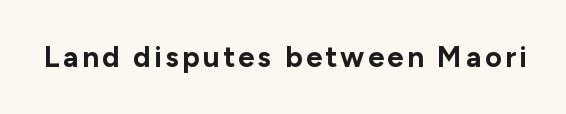
{"serif": "no", "italic": "no", "bold": "yes", "weight": "bold", "width": "normal", "stroke_contrast": "low", "x_height": "medium", "monospaced": "no", "underline": "no", "glyph_px": 29}
